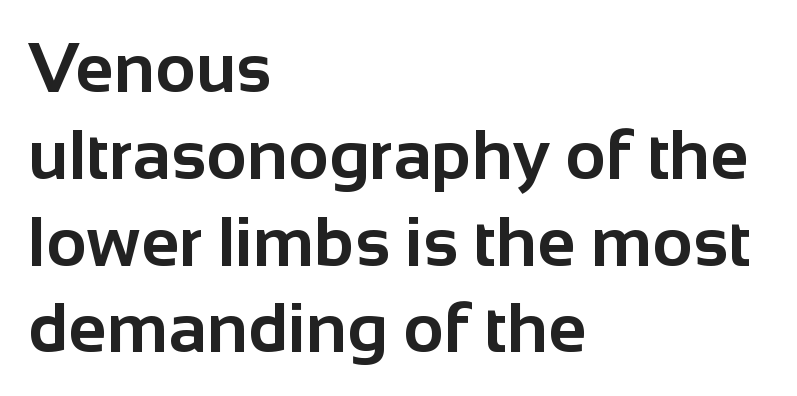
Q: Is the text bold? A: Yes.
Q: Is the text italic (slanted)? A: No, it is upright.
Q: Is the typeface a serif or a sans-serif typeface? A: Sans-serif.
Q: Is the text underlined? A: No.
Q: How is the paragraph aligned? A: Left-aligned.
Q: Is the spacing between letters normal or unusually wide? A: Normal.
Q: Width (condensed, normal, or wide)? A: Normal.
Q: Stroke contrast? A: Low.
Q: x-height? A: Medium.
Q: Monospaced? A: No.
